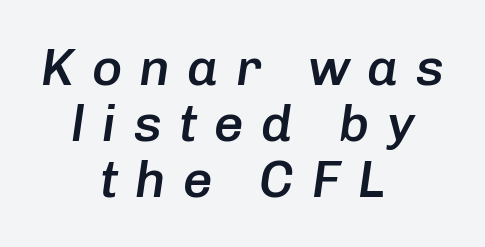
{"italic": "yes", "lean": "right", "slant_degrees": 8, "bold": "semi", "weight": "semibold", "width": "normal", "stroke_contrast": "low", "x_height": "medium", "monospaced": "no", "underline": "no", "align": "center", "line_spacing": "tight", "line_spacing_ratio": 1.08, "letter_spacing": "wide", "letter_spacing_em": 0.33, "glyph_px": 52}
